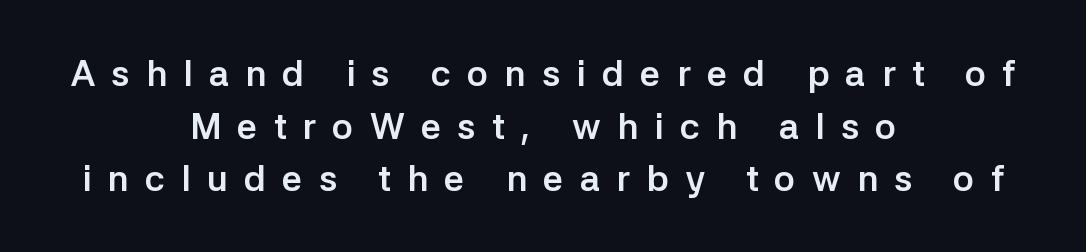
The image shows 36 px semibold sans-serif type, upright; set centered, normal line spacing (1.46x), unusually wide letter spacing (+0.45 em), not underlined; low stroke contrast and a medium x-height.
